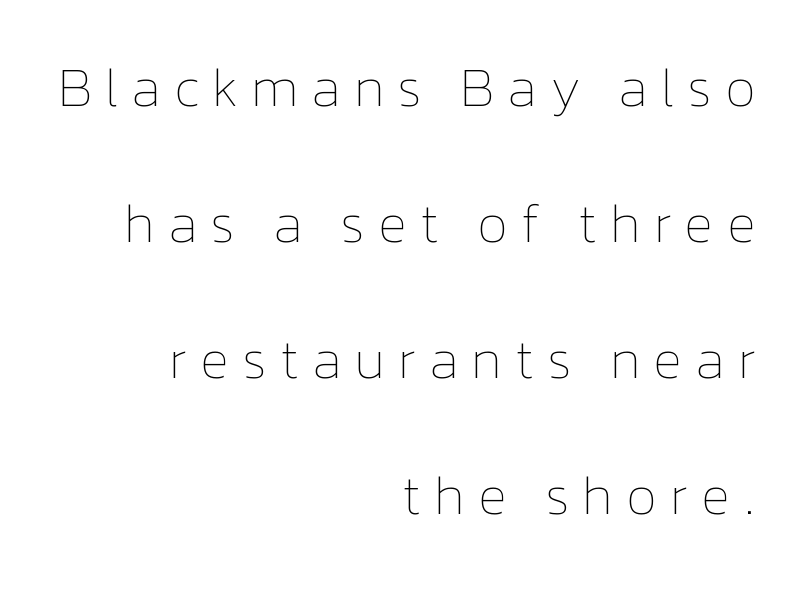
{"italic": "no", "bold": "no", "weight": "thin", "width": "normal", "stroke_contrast": "low", "x_height": "medium", "monospaced": "no", "underline": "no", "align": "right", "line_spacing": "loose", "line_spacing_ratio": 2.47, "letter_spacing": "wide", "letter_spacing_em": 0.23, "glyph_px": 55}
